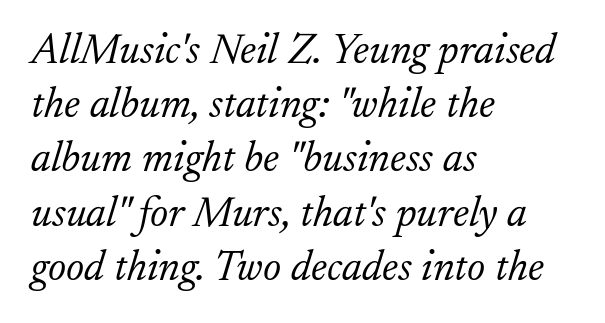
Every character sits at an angle, as italics do. You could not count columns in this text — the font is proportionally spaced. Is this a sans? No — the strokes have serifs. Counters stay open thanks to moderate or lighter strokes. Horizontal alignment here is leftward, the default for most running prose.
